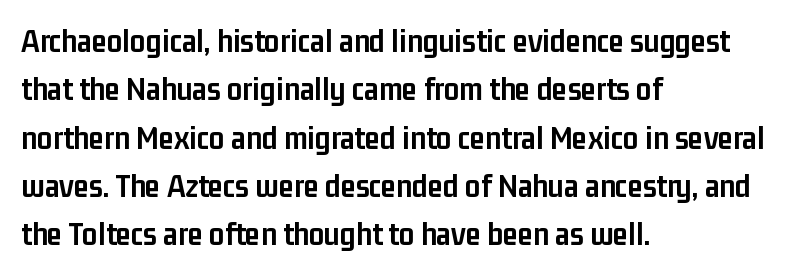
Q: Is the text bold? A: Yes.
Q: Is the text italic (slanted)? A: No, it is upright.
Q: Is the typeface a serif or a sans-serif typeface? A: Sans-serif.
Q: Is the text underlined? A: No.
Q: How is the paragraph aligned? A: Left-aligned.
Q: Is the spacing between letters normal or unusually wide? A: Normal.
Q: Is the spacing between lines tight, normal or loose? A: Normal.
Q: Width (condensed, normal, or wide)? A: Condensed.
Q: Stroke contrast? A: Low.
Q: x-height? A: Medium.
Q: Monospaced? A: No.
